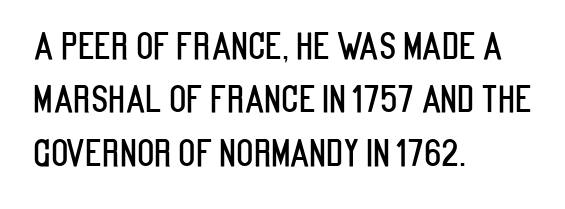
The specimen omits any rule beneath the text block's lines. Tall strokes in this sample are plumb rather than angled. What kind of face is this? One without serifs — a sans. Notice how the passage keeps a crisp vertical edge on the left only.
